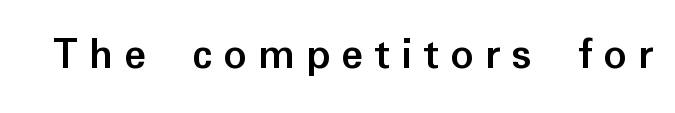
Is this a fixed-width face? No — the glyphs have proportional, varying widths. Lines of text with bare space underneath. Words appear elongated and porous because spacing is wide. Typographically, this falls in the sans-serif category.
